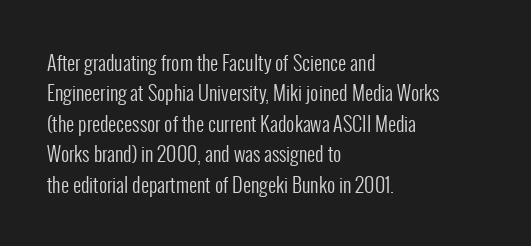
Q: Is the text bold? A: No.
Q: Is the text italic (slanted)? A: No, it is upright.
Q: Is the text underlined? A: No.
Q: How is the paragraph aligned? A: Left-aligned.
Q: Is the spacing between letters normal or unusually wide? A: Normal.
Q: Is the spacing between lines tight, normal or loose? A: Normal.
